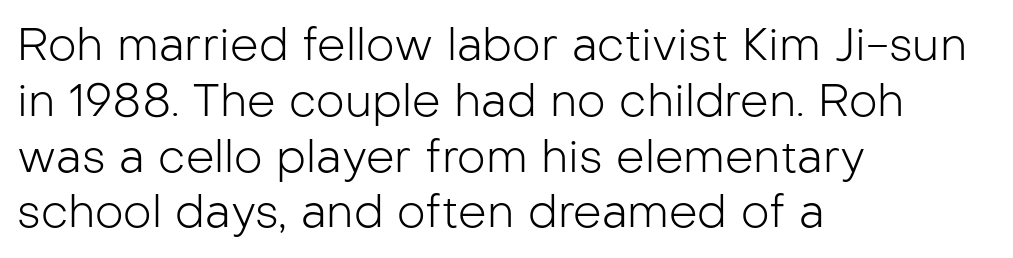
Q: Is the text bold? A: No.
Q: Is the text italic (slanted)? A: No, it is upright.
Q: Is the typeface a serif or a sans-serif typeface? A: Sans-serif.
Q: Is the text underlined? A: No.
Q: How is the paragraph aligned? A: Left-aligned.
Q: Is the spacing between letters normal or unusually wide? A: Normal.
Q: Width (condensed, normal, or wide)? A: Normal.
Q: Stroke contrast? A: Low.
Q: x-height? A: Medium.
Q: Monospaced? A: No.
